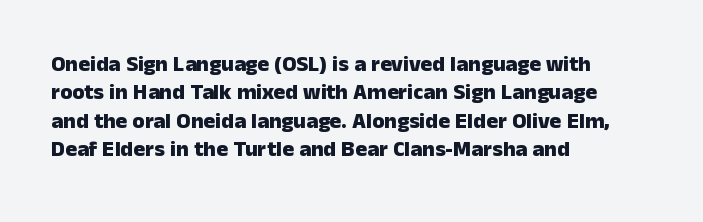
{"italic": "no", "bold": "yes", "underline": "no", "align": "left", "line_spacing": "normal", "line_spacing_ratio": 1.29, "letter_spacing": "normal", "letter_spacing_em": 0.0, "glyph_px": 22}
